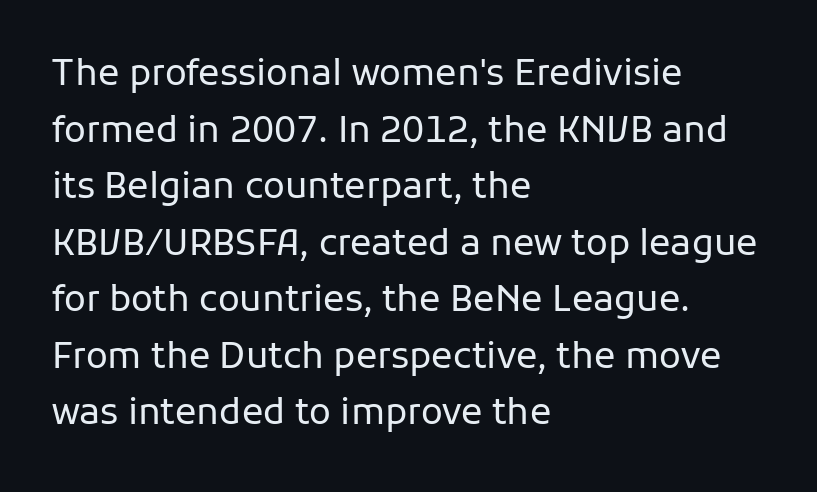
The image shows 36 px regular-weight sans-serif type, upright; set left-aligned, normal line spacing (1.57x), normal letter spacing, not underlined; low stroke contrast and a medium x-height.
